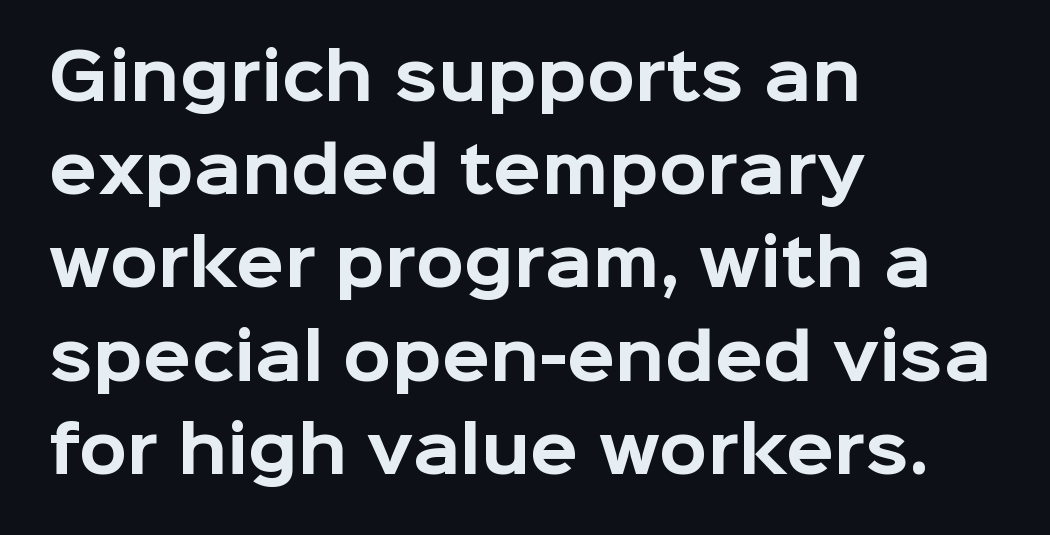
{"serif": "no", "italic": "no", "bold": "yes", "weight": "bold", "width": "normal", "stroke_contrast": "low", "x_height": "medium", "monospaced": "no", "underline": "no", "align": "left", "line_spacing": "normal", "line_spacing_ratio": 1.48, "letter_spacing": "normal", "letter_spacing_em": 0.0, "glyph_px": 63}
